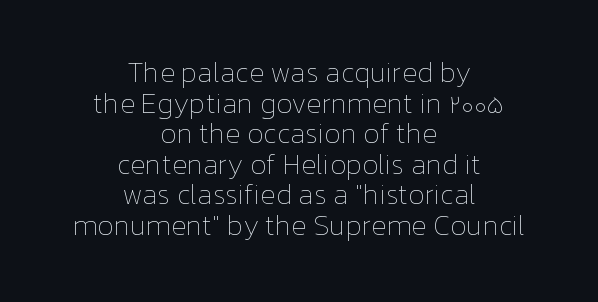
{"italic": "no", "bold": "no", "weight": "thin", "width": "normal", "stroke_contrast": "low", "x_height": "medium", "monospaced": "no", "underline": "no", "align": "center", "line_spacing": "tight", "line_spacing_ratio": 1.09, "letter_spacing": "normal", "letter_spacing_em": 0.0, "glyph_px": 28}
